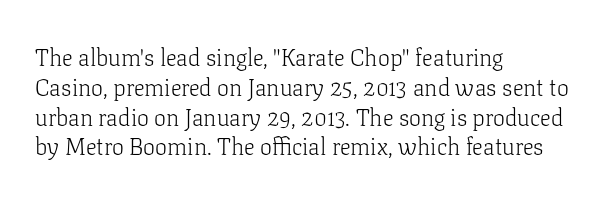
The image shows 24 px text type, upright; set left-aligned, line spacing 1.24x, normal letter spacing, not underlined.
